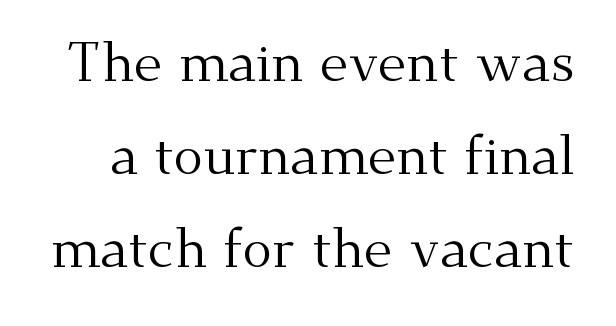
The image shows 55 px regular-weight serif type, upright; set normal line spacing (1.69x), normal letter spacing, not underlined; medium stroke contrast and a small x-height.
